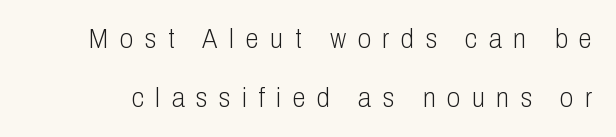
No letter is thick-stroked: the sample isn't bold. The space directly below the letters is spotless. The type is letterspaced generously, with wide tracking. A typesetter would call this leading open, well beyond the default. The specimen reads as upright at a glance.
